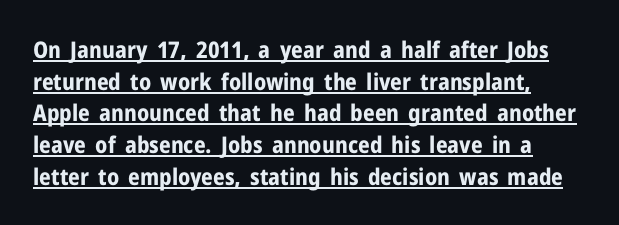
Posture: upright roman. This is underlined copy, the kind a proofreader might mark for attention. The characters look thick and weighty, a clear bold. Successive baselines arrive at the customary interval.
